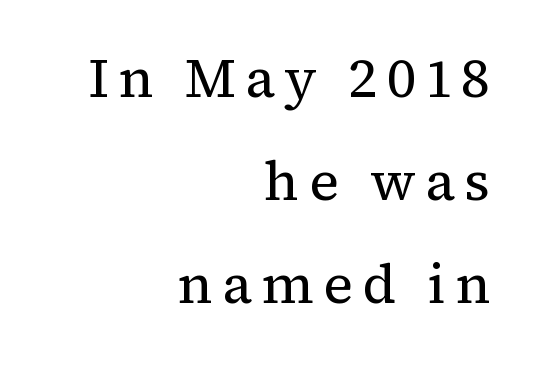
Q: Is the text bold? A: No.
Q: Is the text italic (slanted)? A: No, it is upright.
Q: Is the typeface a serif or a sans-serif typeface? A: Serif.
Q: Is the text underlined? A: No.
Q: How is the paragraph aligned? A: Right-aligned.
Q: Width (condensed, normal, or wide)? A: Normal.
Q: Stroke contrast? A: Medium.
Q: x-height? A: Medium.
Q: Monospaced? A: No.
